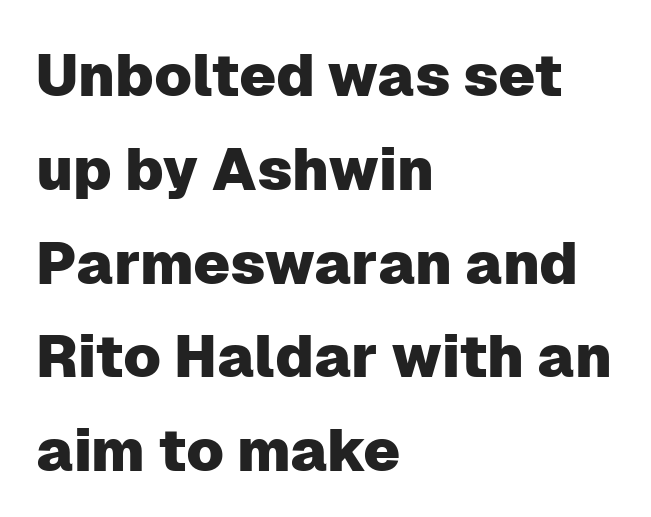
Q: Is the text italic (slanted)? A: No, it is upright.
Q: Is the typeface a serif or a sans-serif typeface? A: Sans-serif.
Q: Is the text underlined? A: No.
Q: How is the paragraph aligned? A: Left-aligned.
Q: Is the spacing between letters normal or unusually wide? A: Normal.
Q: Is the spacing between lines tight, normal or loose? A: Normal.
Q: Width (condensed, normal, or wide)? A: Normal.
Q: Stroke contrast? A: Low.
Q: x-height? A: Medium.
Q: Monospaced? A: No.
